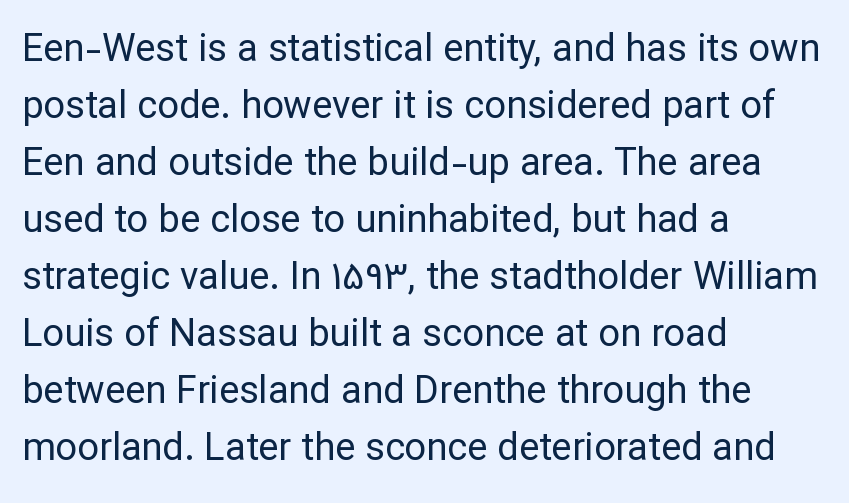
{"serif": "no", "italic": "no", "bold": "no", "weight": "regular", "width": "normal", "stroke_contrast": "low", "x_height": "medium", "monospaced": "no", "underline": "no", "align": "left", "line_spacing": "normal", "line_spacing_ratio": 1.5, "letter_spacing": "normal", "letter_spacing_em": 0.0, "glyph_px": 38}
